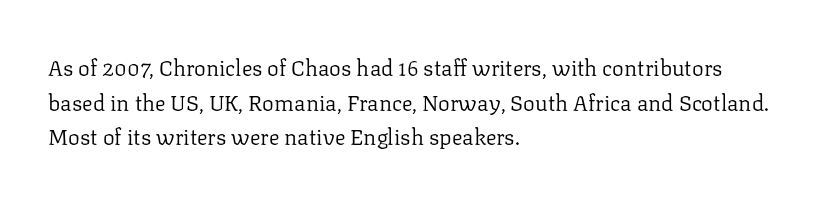
Q: Is the text bold? A: No.
Q: Is the text italic (slanted)? A: No, it is upright.
Q: Is the text underlined? A: No.
Q: How is the paragraph aligned? A: Left-aligned.
Q: Is the spacing between letters normal or unusually wide? A: Normal.
Q: Is the spacing between lines tight, normal or loose? A: Normal.
